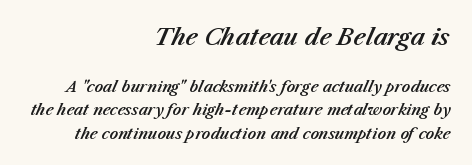
The image shows 23 px text type, italic (leaning right); set right-aligned, normal line spacing (1.57x), normal letter spacing, not underlined; the first (top) block is 1.53x larger.
